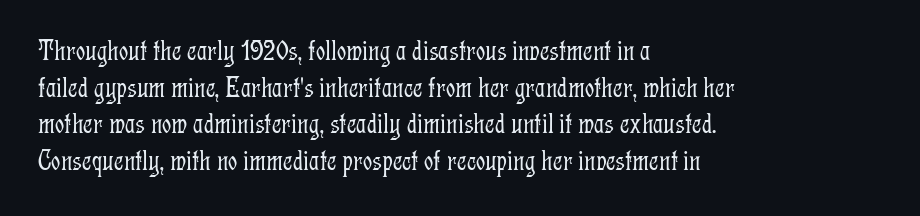
{"serif": "yes", "italic": "no", "bold": "no", "weight": "light", "width": "condensed", "stroke_contrast": "low", "x_height": "medium", "monospaced": "no", "underline": "no", "align": "left", "line_spacing": "normal", "line_spacing_ratio": 1.26, "letter_spacing": "normal", "letter_spacing_em": 0.0, "glyph_px": 29}
